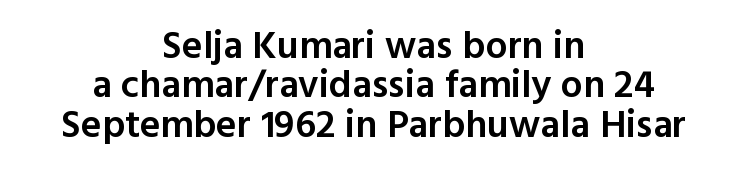
Q: Is the text bold? A: Semi-bold.
Q: Is the text italic (slanted)? A: No, it is upright.
Q: Is the typeface a serif or a sans-serif typeface? A: Sans-serif.
Q: Is the text underlined? A: No.
Q: How is the paragraph aligned? A: Centered.
Q: Is the spacing between letters normal or unusually wide? A: Normal.
Q: Is the spacing between lines tight, normal or loose? A: Tight.
Q: Width (condensed, normal, or wide)? A: Normal.
Q: x-height? A: Medium.
Q: Monospaced? A: No.
